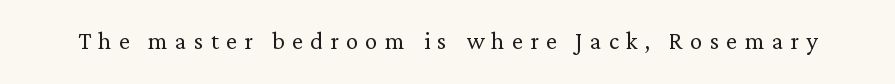
The image shows 31 px light serif type, upright; set unusually wide letter spacing (+0.23 em), not underlined; low stroke contrast and a medium x-height.
